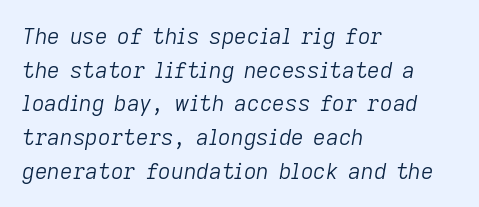
The image shows 22 px text type, italic (leaning right); set left-aligned, normal line spacing (1.53x), normal letter spacing, not underlined.
